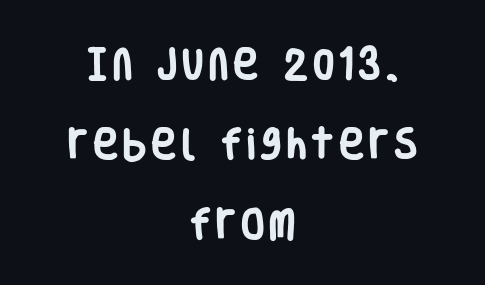
{"serif": "no", "italic": "no", "bold": "yes", "weight": "heavy", "width": "condensed", "stroke_contrast": "low", "x_height": "large", "monospaced": "no", "underline": "no", "align": "center", "line_spacing": "loose", "line_spacing_ratio": 2.35, "glyph_px": 34}
